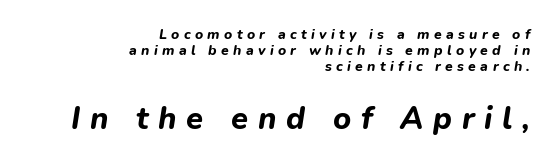
{"italic": "yes", "lean": "right", "slant_degrees": 9, "bold": "yes", "weight": "bold", "width": "normal", "stroke_contrast": "low", "x_height": "medium", "monospaced": "no", "underline": "no", "align": "right", "line_spacing": "tight", "line_spacing_ratio": 1.14, "letter_spacing": "wide", "letter_spacing_em": 0.31, "larger_block": "second", "size_ratio": 2.21, "glyph_px": 31}
